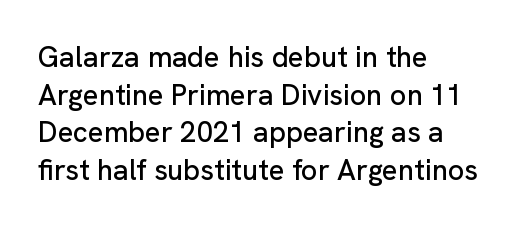
You could not count columns in this text — the font is proportionally spaced. The ragged edge is on the right, which tells us the setting is flush left. The typeface chosen for these lines omits serifs. Lines of text with bare space underneath.
